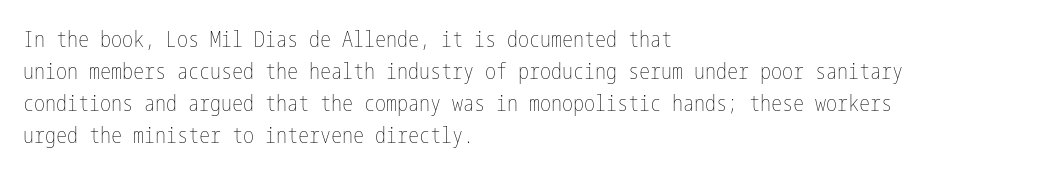
The image shows 22 px text type, upright; set left-aligned, normal line spacing (1.45x), normal letter spacing, not underlined.
